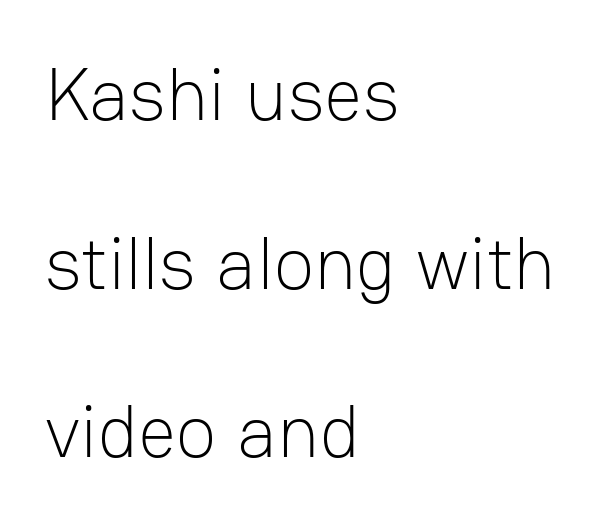
If you drew a line through each stem, it would be perfectly vertical. A clean baseline with only descenders dipping below it. The lines in this sample share a left origin and differ only in where they stop. Line spacing here is loose.
